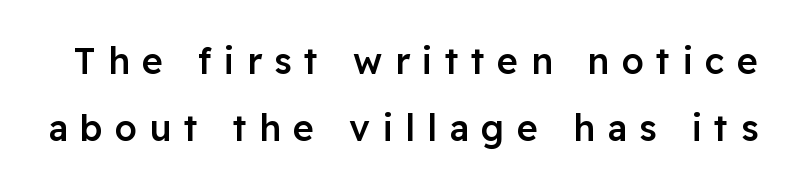
{"serif": "no", "italic": "no", "bold": "semi", "weight": "semibold", "width": "normal", "stroke_contrast": "low", "x_height": "medium", "monospaced": "no", "underline": "no", "line_spacing_ratio": 1.87, "letter_spacing": "wide", "letter_spacing_em": 0.34, "glyph_px": 36}
